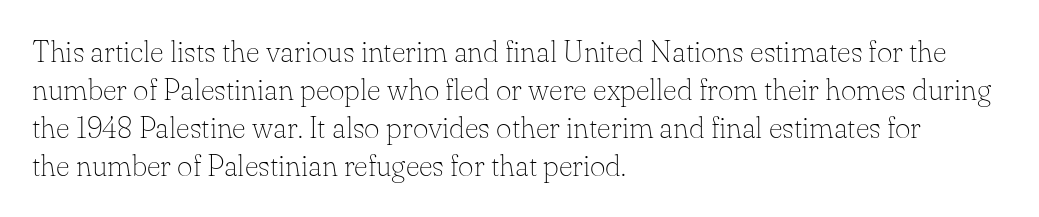
Each letter keeps its own natural width here, so spacing adapts to shape. Spacing between characters is what you'd get straight out of the box. I'd call this a serif setting — the letters wear small feet. Stems and bowls with no extra thickness — not bold. Honestly, there is no underline to notice here at all.
